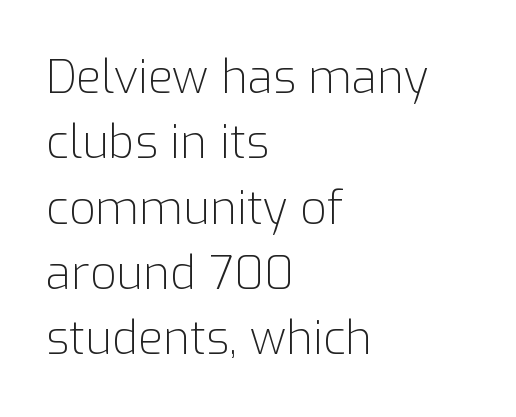
The image shows 46 px light sans-serif type, upright; set left-aligned, normal line spacing (1.42x), normal letter spacing, not underlined; low stroke contrast and a medium x-height.
